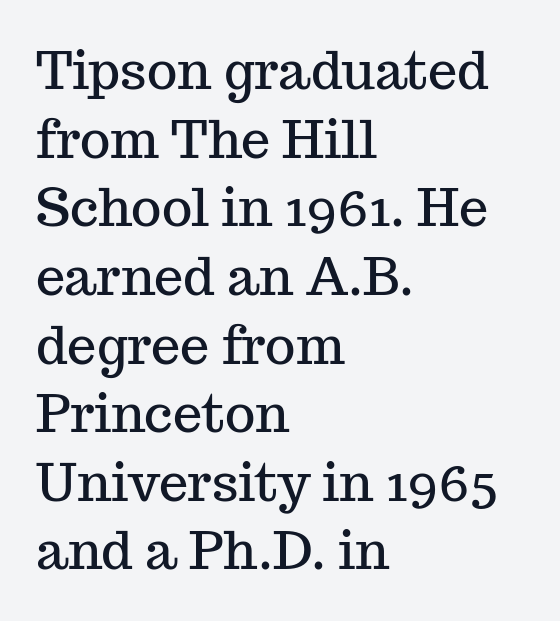
Q: Is the text italic (slanted)? A: No, it is upright.
Q: Is the typeface a serif or a sans-serif typeface? A: Serif.
Q: Is the text underlined? A: No.
Q: How is the paragraph aligned? A: Left-aligned.
Q: Is the spacing between letters normal or unusually wide? A: Normal.
Q: Is the spacing between lines tight, normal or loose? A: Normal.
Q: Width (condensed, normal, or wide)? A: Normal.
Q: Stroke contrast? A: Medium.
Q: x-height? A: Medium.
Q: Monospaced? A: No.
